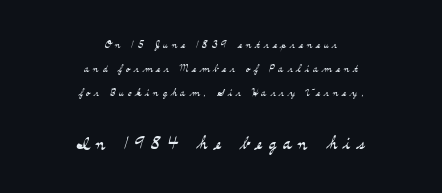
The setting favours the middle, as headings and verse often do. This sample uses expanded letter spacing, leaving extra air between glyphs. The block sitting lower on the canvas is the one with enlarged characters.
